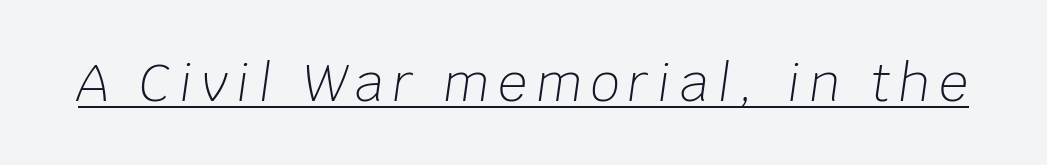
The lettering tilts uniformly, giving the passage an italic look. Looks like someone drew a line under every word here. Spacing verdict: proportional, widths tailored to each character. Vertical stems look standard width or narrower in stroke.
